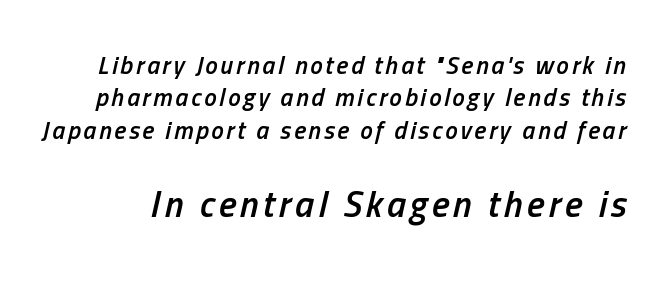
{"italic": "yes", "lean": "right", "slant_degrees": 13, "bold": "semi", "weight": "semibold", "width": "condensed", "stroke_contrast": "low", "x_height": "medium", "monospaced": "no", "underline": "no", "line_spacing": "normal", "line_spacing_ratio": 1.3, "larger_block": "second", "size_ratio": 1.48, "glyph_px": 37}
